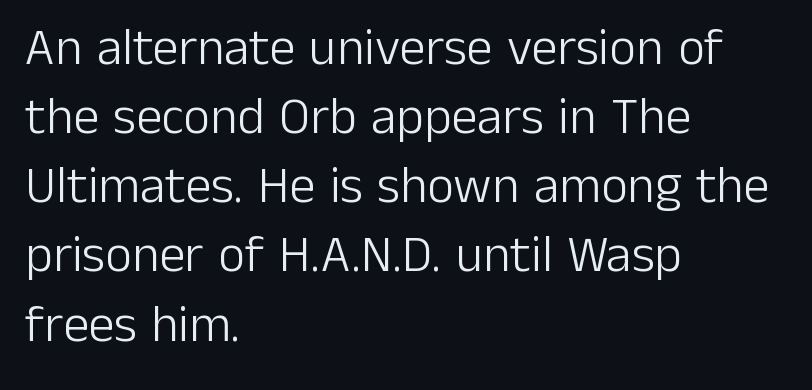
Q: Is the text bold? A: No.
Q: Is the text italic (slanted)? A: No, it is upright.
Q: Is the typeface a serif or a sans-serif typeface? A: Sans-serif.
Q: Is the text underlined? A: No.
Q: How is the paragraph aligned? A: Left-aligned.
Q: Is the spacing between letters normal or unusually wide? A: Normal.
Q: Is the spacing between lines tight, normal or loose? A: Normal.
Q: Width (condensed, normal, or wide)? A: Normal.
Q: Stroke contrast? A: Low.
Q: x-height? A: Medium.
Q: Monospaced? A: No.
